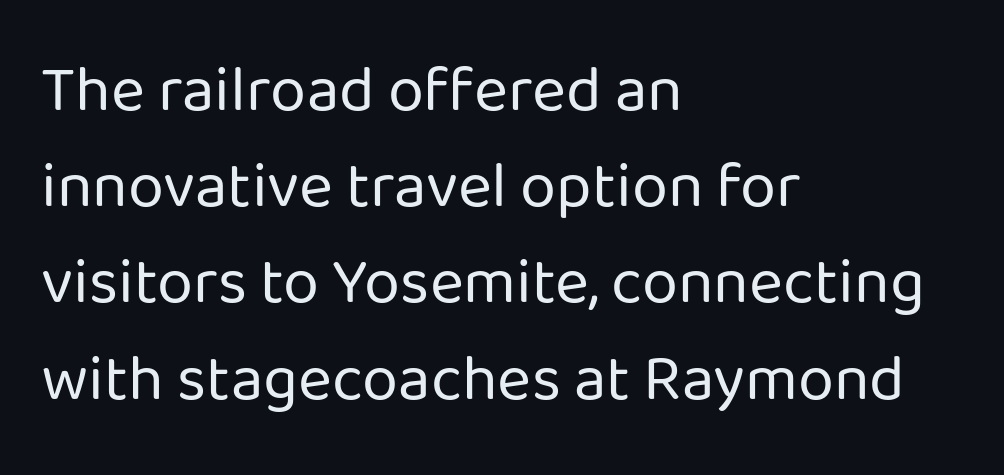
The image shows 65 px regular-weight sans-serif type, upright; set left-aligned, normal line spacing (1.48x), normal letter spacing, not underlined; low stroke contrast and a medium x-height.
